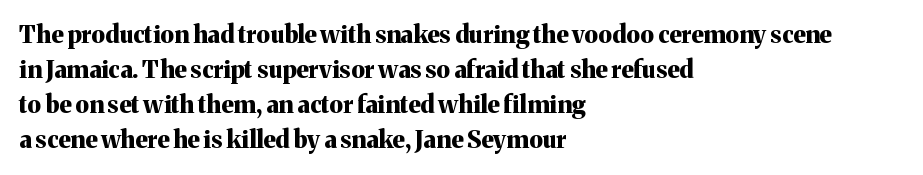
{"italic": "no", "bold": "yes", "underline": "no", "align": "left", "line_spacing": "normal", "line_spacing_ratio": 1.46, "letter_spacing": "normal", "letter_spacing_em": 0.0, "glyph_px": 24}
